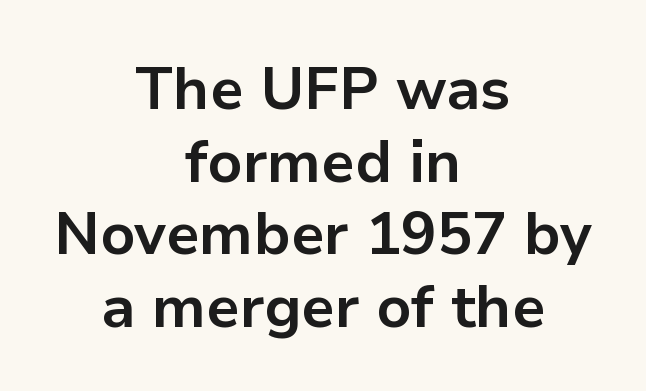
{"serif": "no", "italic": "no", "bold": "yes", "weight": "bold", "width": "normal", "stroke_contrast": "low", "x_height": "medium", "monospaced": "no", "underline": "no", "align": "center", "line_spacing_ratio": 1.23, "letter_spacing": "normal", "letter_spacing_em": 0.0, "glyph_px": 59}
